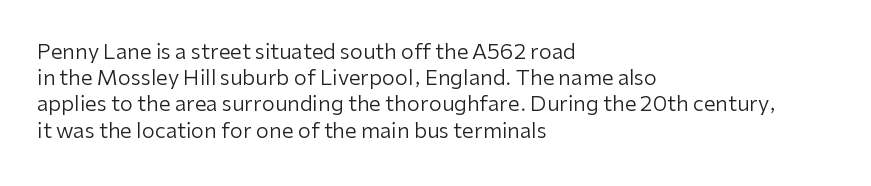
{"italic": "no", "bold": "no", "underline": "no", "align": "left", "line_spacing": "normal", "line_spacing_ratio": 1.25, "letter_spacing": "normal", "letter_spacing_em": 0.0, "glyph_px": 21}
